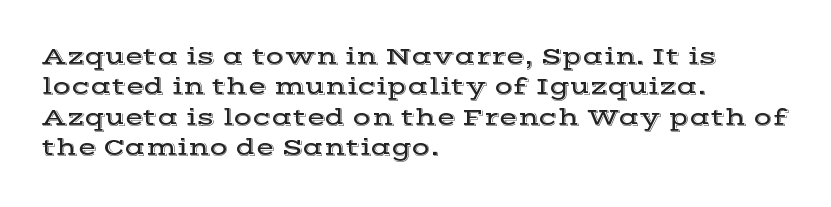
Unmarked baselines from the first word to the last. Short and long lines alike share a common starting point at left. The horizontal fit of the characters is conventional and even. Leading matches the norm, producing a regular column. In terms of posture, this sample is upright.
